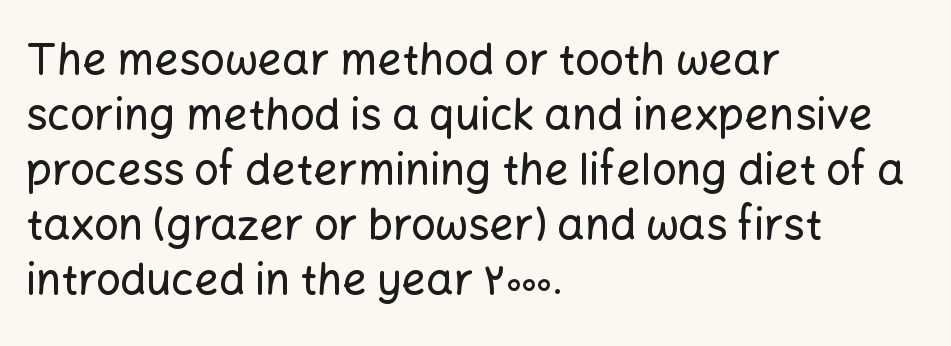
Posture: upright roman. Leftover space on each line is placed entirely after the last word. The rendering uses natural spacing where letterforms have individual widths. No extra tracking has been applied to these lines.
